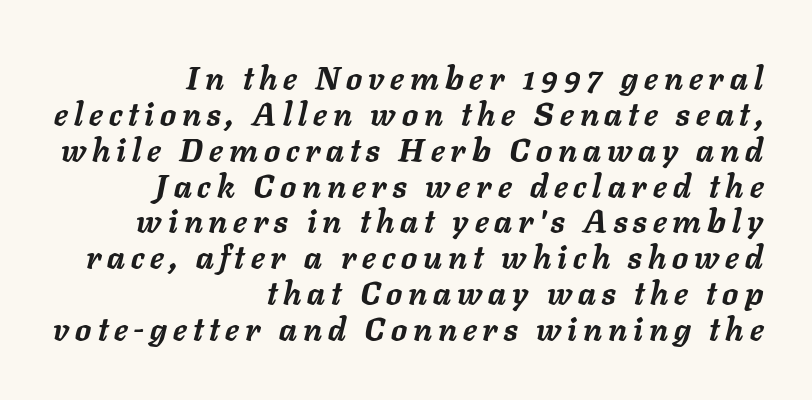
{"italic": "yes", "lean": "right", "slant_degrees": 11, "bold": "yes", "weight": "semibold", "width": "normal", "stroke_contrast": "low", "x_height": "medium", "monospaced": "no", "underline": "no", "align": "right", "line_spacing": "tight", "line_spacing_ratio": 1.12, "glyph_px": 32}
